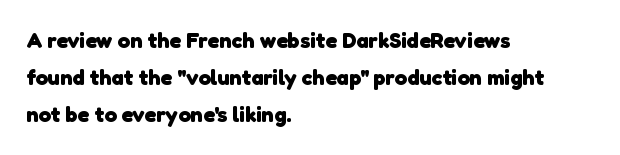
The image shows 22 px bold type; set left-aligned, normal line spacing (1.69x), normal letter spacing, not underlined.
